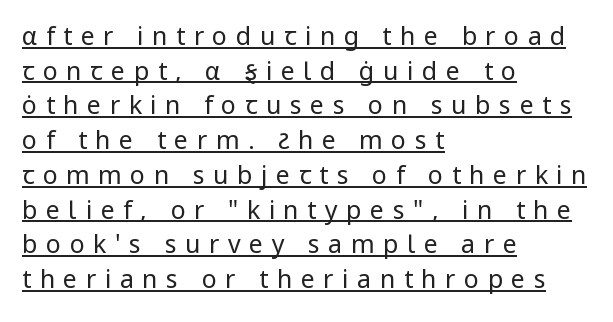
The image shows 25 px text type, upright; set left-aligned, normal line spacing (1.39x), unusually wide letter spacing (+0.34 em), underlined.
